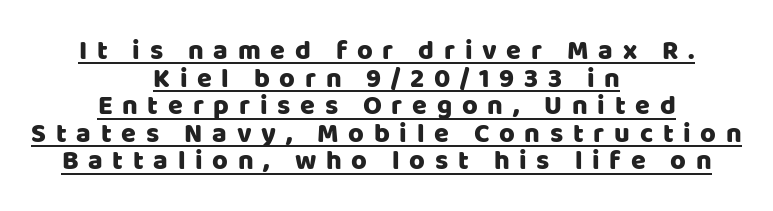
The image shows 27 px text type, upright; set centered, tight line spacing (1.02x), unusually wide letter spacing (+0.36 em), underlined.
